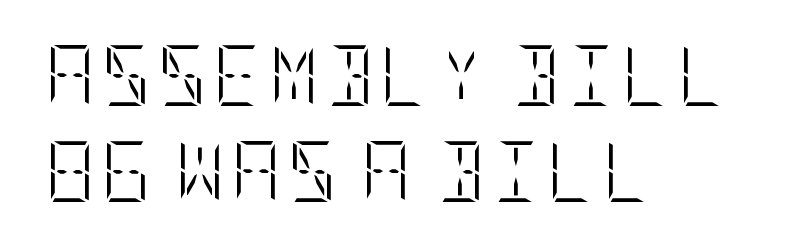
The block of text has a typical density, with ordinary space between rows. Weight class: somewhere from thin through regular. Check the space under the baseline: it is left empty. Does the copy run flush right? No — it runs flush left.
